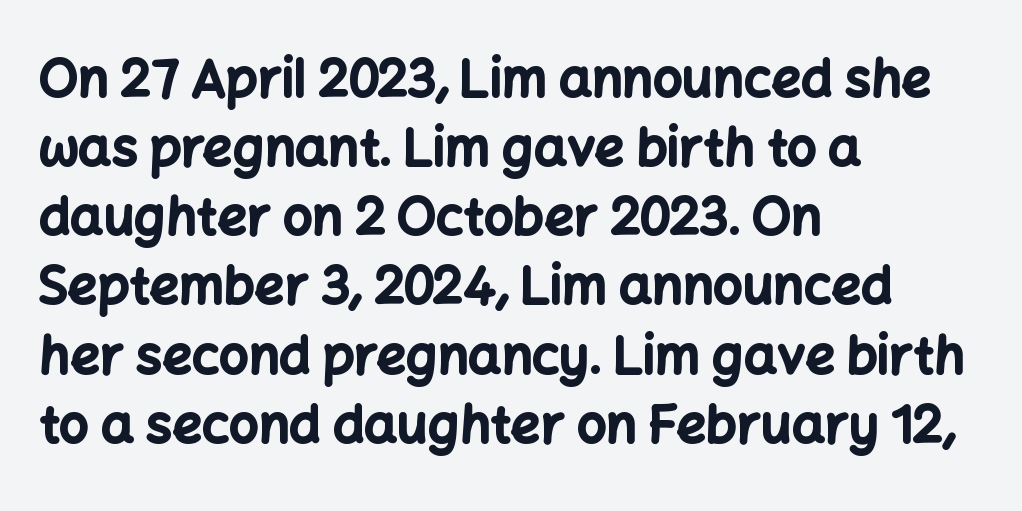
Q: Is the text bold? A: Yes.
Q: Is the text italic (slanted)? A: No, it is upright.
Q: Is the typeface a serif or a sans-serif typeface? A: Sans-serif.
Q: Is the text underlined? A: No.
Q: How is the paragraph aligned? A: Left-aligned.
Q: Is the spacing between letters normal or unusually wide? A: Normal.
Q: Is the spacing between lines tight, normal or loose? A: Normal.
Q: Width (condensed, normal, or wide)? A: Normal.
Q: Stroke contrast? A: Low.
Q: x-height? A: Medium.
Q: Monospaced? A: No.
